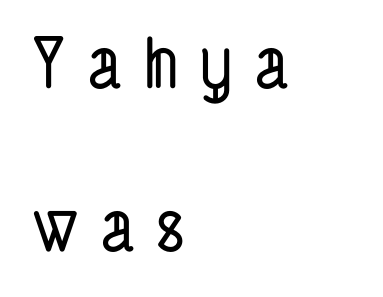
{"serif": "no", "width": "condensed", "stroke_contrast": "low", "x_height": "medium", "monospaced": "no", "underline": "no", "align": "left", "line_spacing": "loose", "line_spacing_ratio": 2.36, "letter_spacing": "wide", "letter_spacing_em": 0.3, "glyph_px": 69}
